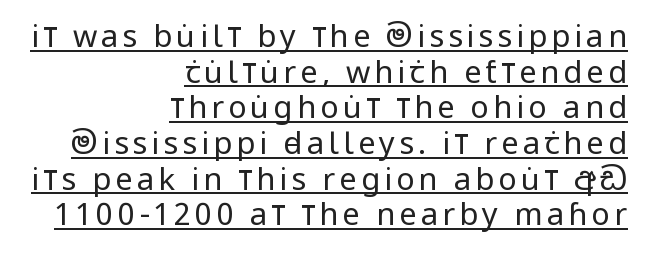
{"serif": "no", "italic": "no", "bold": "no", "weight": "regular", "width": "condensed", "stroke_contrast": "low", "x_height": "large", "monospaced": "no", "underline": "yes", "align": "right", "line_spacing": "tight", "line_spacing_ratio": 1.15, "glyph_px": 31}
